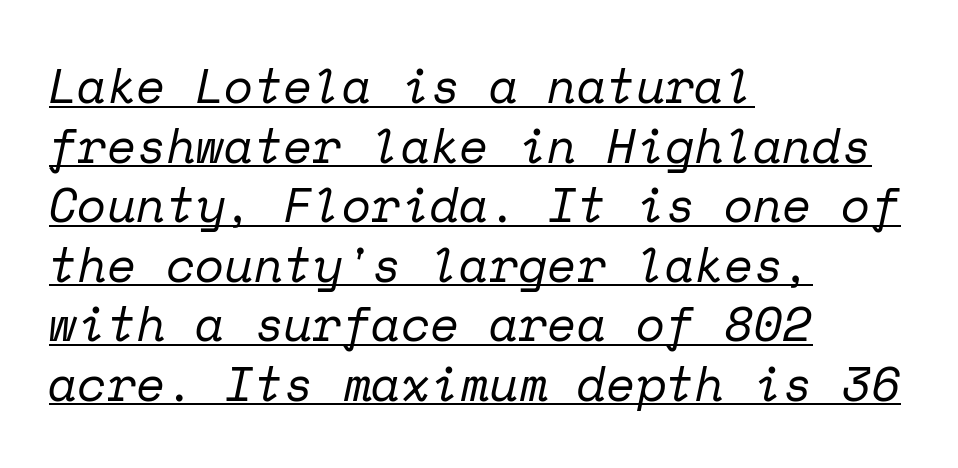
The image shows 48 px regular-weight serif type, italic (leaning right), monospaced; set left-aligned, line spacing 1.24x, normal letter spacing, underlined; low stroke contrast and a medium x-height.
